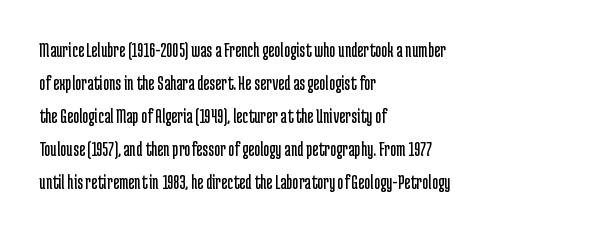
No italicization has been applied; the sample stays upright. This rendering features lettering with no underline. Summary of weight: not heavy and not bold. The typesetter chose a ragged-right arrangement here. The vertical gap from one line to the next is medium.
